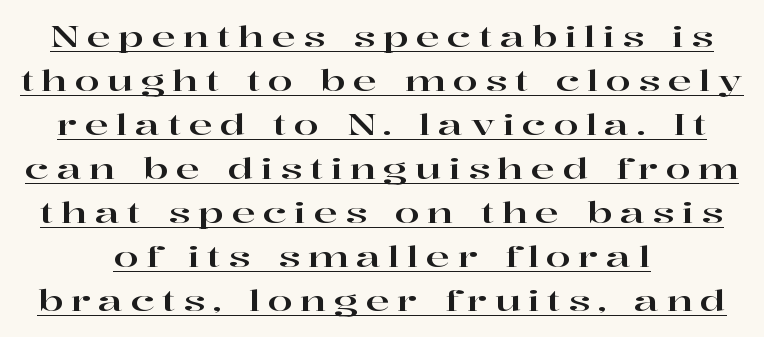
Q: Is the text italic (slanted)? A: No, it is upright.
Q: Is the typeface a serif or a sans-serif typeface? A: Serif.
Q: Is the text underlined? A: Yes.
Q: Is the spacing between letters normal or unusually wide? A: Unusually wide.
Q: Is the spacing between lines tight, normal or loose? A: Normal.
Q: Width (condensed, normal, or wide)? A: Wide.
Q: Stroke contrast? A: High.
Q: x-height? A: Medium.
Q: Monospaced? A: No.
